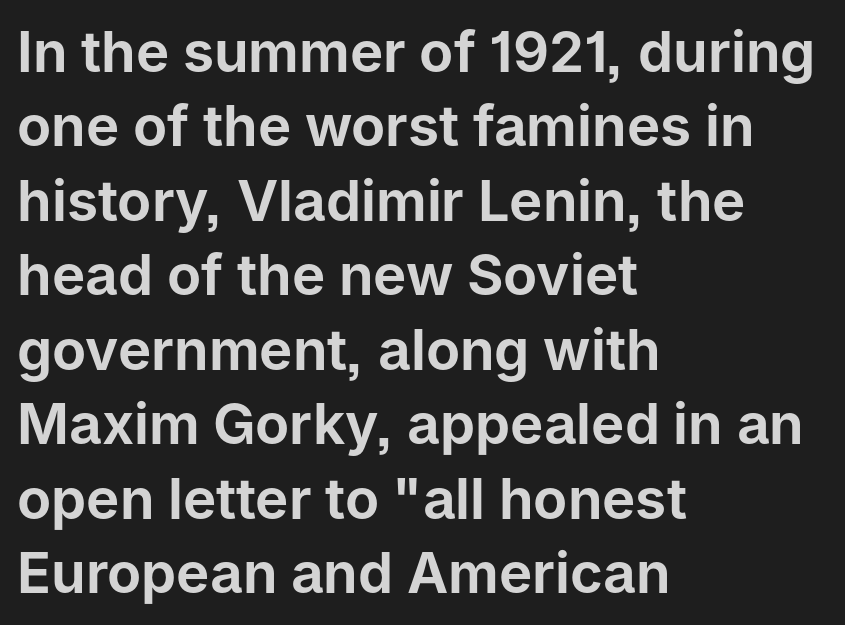
You can tell from the bare stems that sans-serif type was used. Has an underline been added? It has not. Each word holds together tightly as a unit, with standard inter-letter gaps. When letters stand straight like this, we call the style roman or upright. A typesetter would call this proportional, since set widths differ per character. Every row of glyphs begins at an identical x-position on the left.
